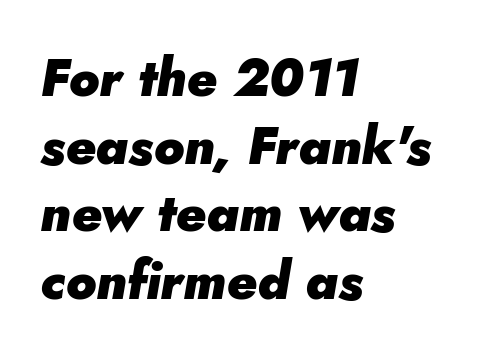
Q: Is the text bold? A: Yes.
Q: Is the text italic (slanted)? A: Yes, it leans right by about 5 degrees.
Q: Is the text underlined? A: No.
Q: How is the paragraph aligned? A: Left-aligned.
Q: Is the spacing between letters normal or unusually wide? A: Normal.
Q: Is the spacing between lines tight, normal or loose? A: Normal.
Q: Width (condensed, normal, or wide)? A: Normal.
Q: Stroke contrast? A: Low.
Q: x-height? A: Small.
Q: Monospaced? A: No.
